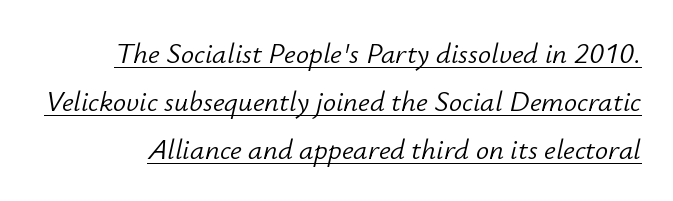
The image shows 29 px light type, italic (leaning right); set normal line spacing (1.66x), normal letter spacing, underlined; low stroke contrast and a small x-height.
